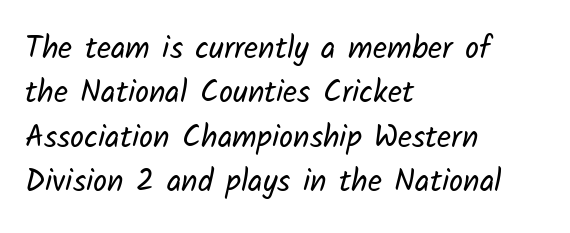
The image shows 31 px regular-weight sans-serif type; set left-aligned, normal line spacing (1.43x), normal letter spacing, not underlined; low stroke contrast and a medium x-height.
